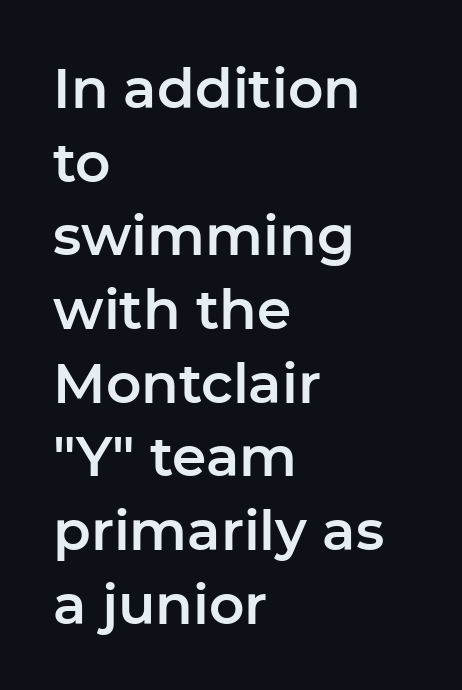
{"serif": "no", "italic": "no", "width": "normal", "stroke_contrast": "low", "x_height": "medium", "monospaced": "no", "underline": "no", "align": "left", "line_spacing": "normal", "line_spacing_ratio": 1.34, "letter_spacing": "normal", "letter_spacing_em": 0.0, "glyph_px": 55}
